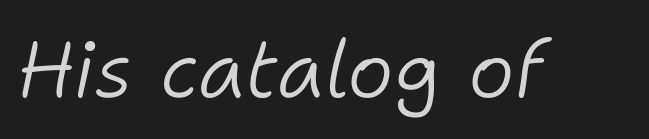
Q: Is the text bold? A: No.
Q: Is the text italic (slanted)? A: Yes, it leans right by about 11 degrees.
Q: Is the text underlined? A: No.
Q: Is the spacing between letters normal or unusually wide? A: Normal.
Q: Width (condensed, normal, or wide)? A: Normal.
Q: Stroke contrast? A: Low.
Q: x-height? A: Medium.
Q: Monospaced? A: No.
